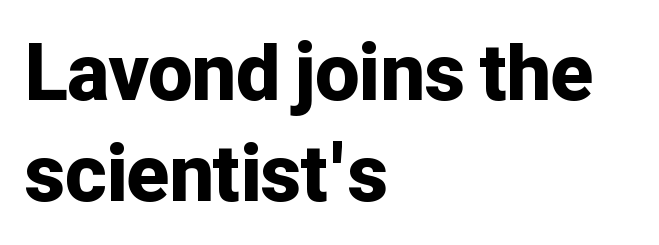
{"serif": "no", "italic": "no", "bold": "yes", "weight": "bold", "width": "normal", "stroke_contrast": "low", "x_height": "medium", "monospaced": "no", "underline": "no", "align": "left", "line_spacing": "normal", "line_spacing_ratio": 1.3, "letter_spacing": "normal", "letter_spacing_em": 0.0, "glyph_px": 78}
